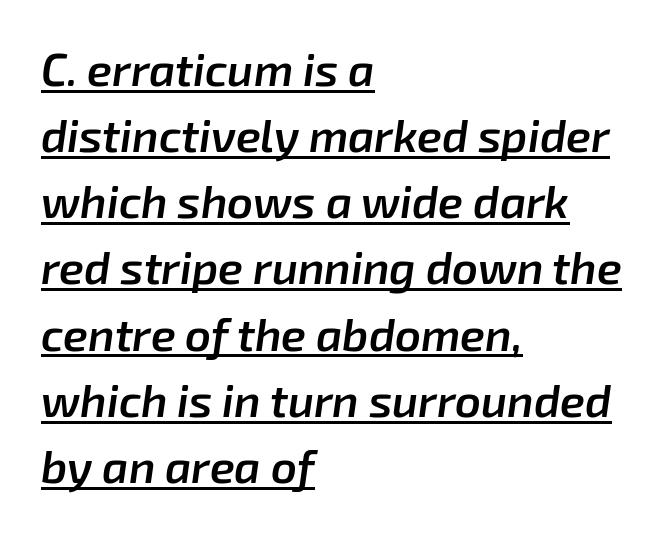
Leading: standard. The letters advance in unequal steps, a hallmark of proportional type. The rendering keeps characters at their native spacing. A fair bit of extra ink — the face is semibold, not bold.
